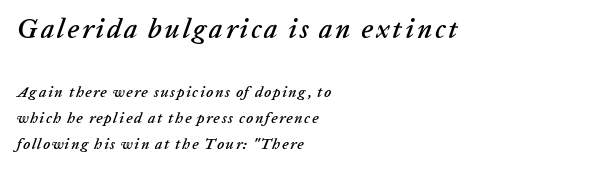
Q: Is the text italic (slanted)? A: Yes, it leans right by about 20 degrees.
Q: Is the text underlined? A: No.
Q: How is the paragraph aligned? A: Left-aligned.
Q: Which block of text is set in a larger size, the first (top) or the second (bottom)? A: The first (top) one.
